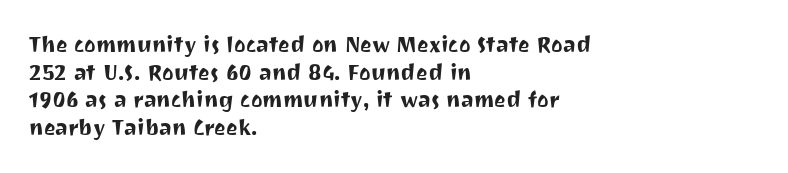
Q: Is the text italic (slanted)? A: No, it is upright.
Q: Is the text underlined? A: No.
Q: How is the paragraph aligned? A: Left-aligned.
Q: Is the spacing between letters normal or unusually wide? A: Normal.
Q: Is the spacing between lines tight, normal or loose? A: Normal.
